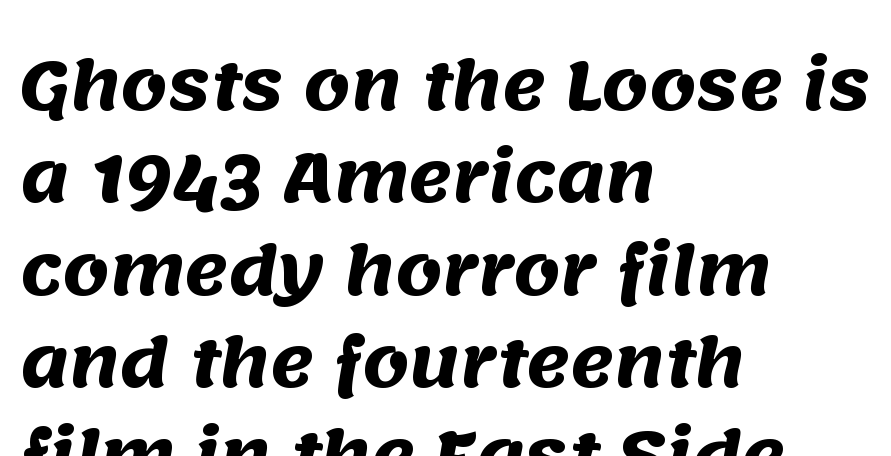
Q: Is the text bold? A: Yes.
Q: Is the typeface a serif or a sans-serif typeface? A: Sans-serif.
Q: Is the text underlined? A: No.
Q: How is the paragraph aligned? A: Left-aligned.
Q: Is the spacing between letters normal or unusually wide? A: Normal.
Q: Is the spacing between lines tight, normal or loose? A: Normal.
Q: Width (condensed, normal, or wide)? A: Normal.
Q: Stroke contrast? A: Medium.
Q: x-height? A: Large.
Q: Monospaced? A: No.
